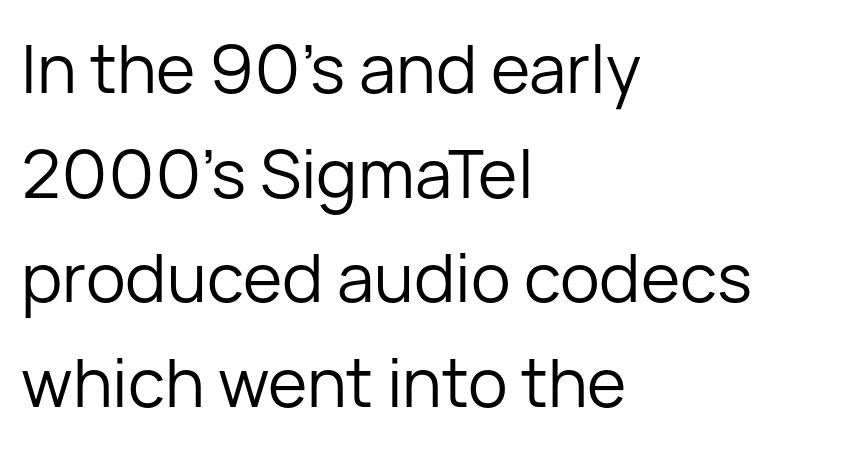
{"serif": "no", "italic": "no", "bold": "no", "weight": "regular", "width": "normal", "stroke_contrast": "low", "x_height": "medium", "monospaced": "no", "underline": "no", "align": "left", "line_spacing": "normal", "line_spacing_ratio": 1.56, "letter_spacing": "normal", "letter_spacing_em": 0.0, "glyph_px": 67}
